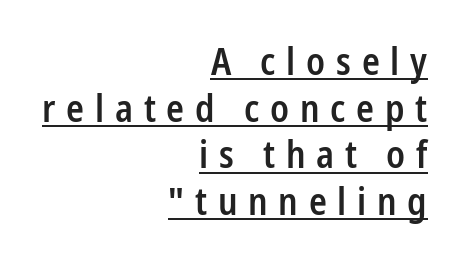
{"serif": "no", "italic": "no", "bold": "semi", "weight": "semibold", "width": "condensed", "stroke_contrast": "low", "x_height": "medium", "monospaced": "no", "underline": "yes", "align": "right", "line_spacing": "normal", "line_spacing_ratio": 1.26, "letter_spacing": "wide", "letter_spacing_em": 0.29, "glyph_px": 37}
